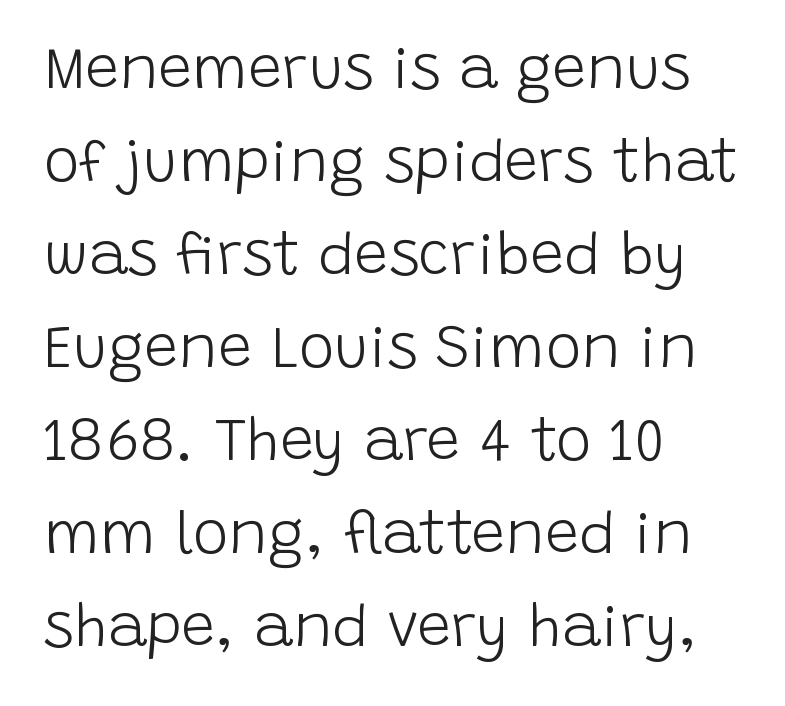
The image shows 60 px light sans-serif type, upright; set left-aligned, normal line spacing (1.55x), normal letter spacing, not underlined; low stroke contrast and a large x-height.
